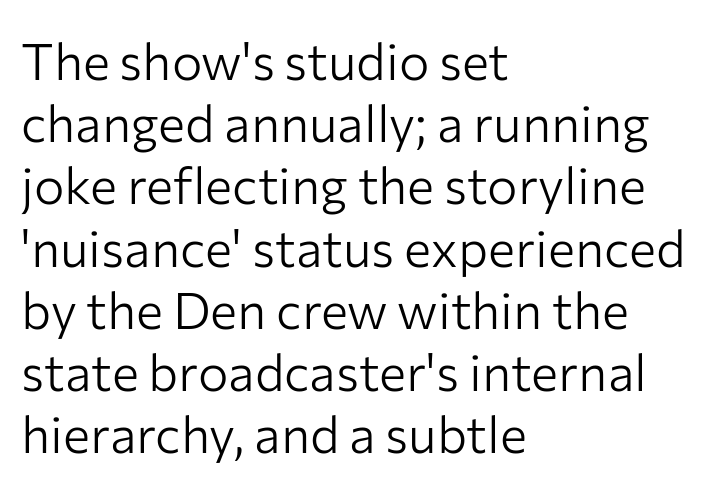
The space directly below the letters is spotless. Each letter keeps its own natural width here, so spacing adapts to shape. If you drew a ruler down the left edge, every line would touch it. The rendering shows plain stroke endings on the letterforms — a sans-serif design.
